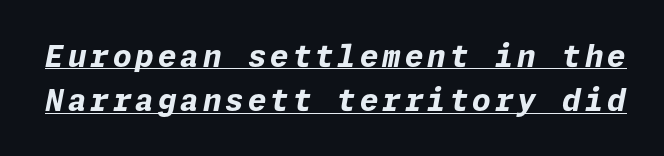
How heavy is the stroke? Heavy — this is a bold. These lines sit exactly where default settings would place them. Somebody hit Ctrl+U on this one — the words are underlined. You can tell it's italic because the verticals aren't actually vertical.
